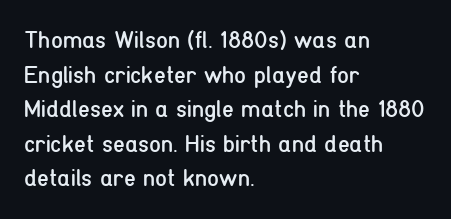
The image shows 24 px text type, upright; set left-aligned, normal line spacing (1.44x), normal letter spacing, not underlined.
